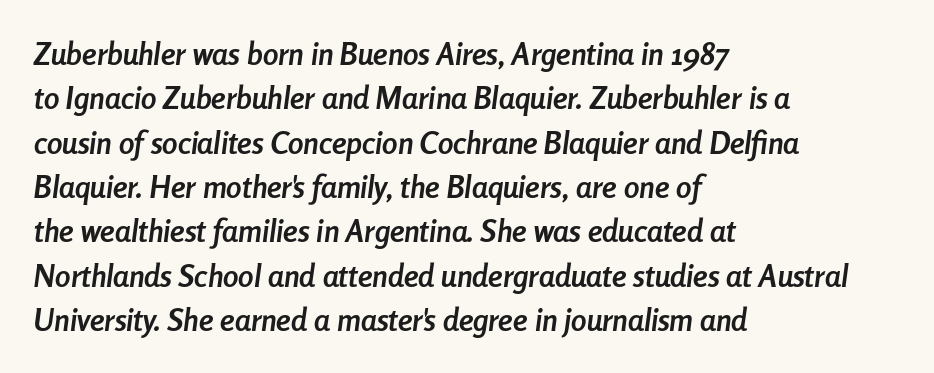
{"italic": "yes", "lean": "right", "slant_degrees": 8, "bold": "yes", "weight": "semibold", "width": "condensed", "stroke_contrast": "low", "x_height": "medium", "monospaced": "no", "underline": "no", "align": "left", "line_spacing": "normal", "line_spacing_ratio": 1.43, "letter_spacing": "normal", "letter_spacing_em": 0.0, "glyph_px": 31}
